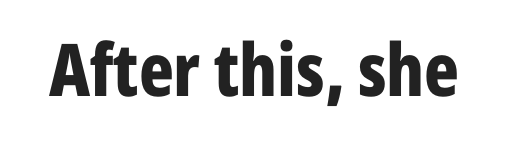
The image shows 73 px bold, condensed sans-serif type, upright; set normal letter spacing, not underlined; low stroke contrast and a medium x-height.
